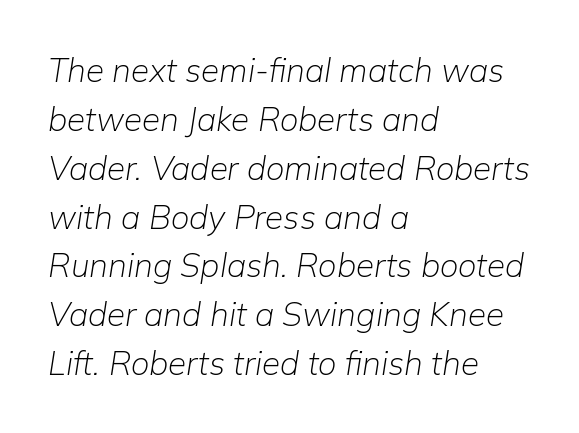
This sample has the flowing, uneven cadence of proportional lettering. If you measured baseline to baseline, you'd find a middling distance. Slanted lettering throughout. Stems and bowls with no extra thickness — not bold.
